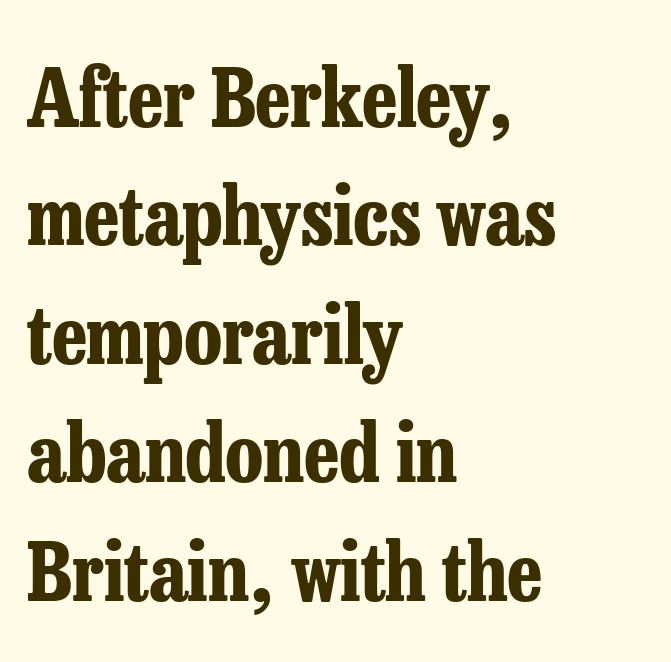
{"serif": "yes", "italic": "no", "bold": "yes", "weight": "bold", "width": "condensed", "stroke_contrast": "low", "x_height": "medium", "monospaced": "no", "underline": "no", "align": "left", "line_spacing": "normal", "line_spacing_ratio": 1.48, "letter_spacing": "normal", "letter_spacing_em": 0.0, "glyph_px": 80}
